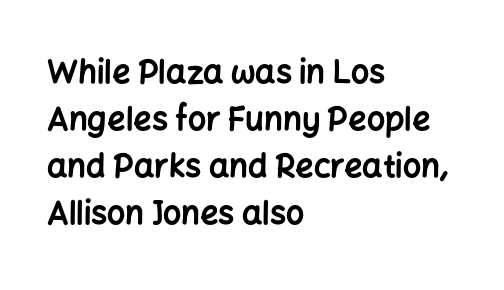
Pretty heavy lettering here — definitely bold. A typesetter would mark this as roman, not italic. Classification — sans serif. Varying glyph widths throughout — classic text-font behaviour.
